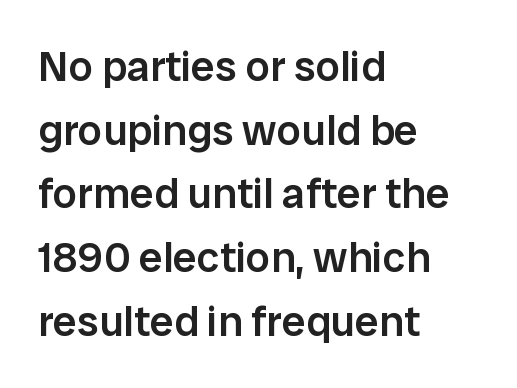
Each letter's strokes conclude bluntly, with no projecting serifs. A fair bit of extra ink — the face is semibold, not bold. The rag falls on the right side of this text block. If you measured baseline to baseline, you'd find a middling distance.
